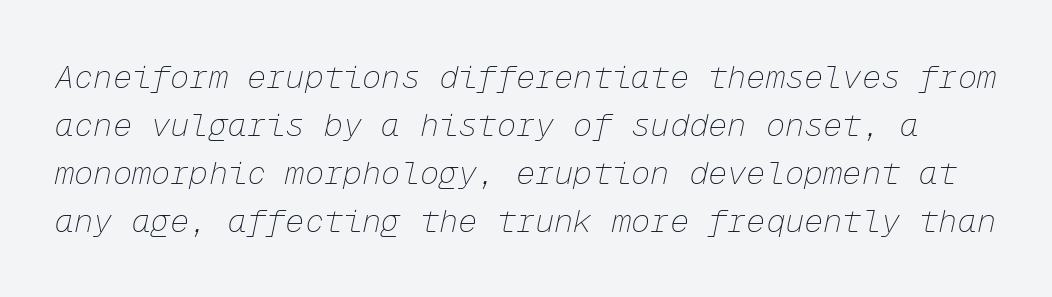
Normally led — the rows are evenly, conventionally spaced. The glyphs look as if they've been sheared to an angle. No chunkiness to these letters — they're not bold. Letters rest on an invisible, unmarked baseline. Default kerning and tracking; the words read as compact shapes. Think of a typewriter: that constant character pitch is what you see here.
